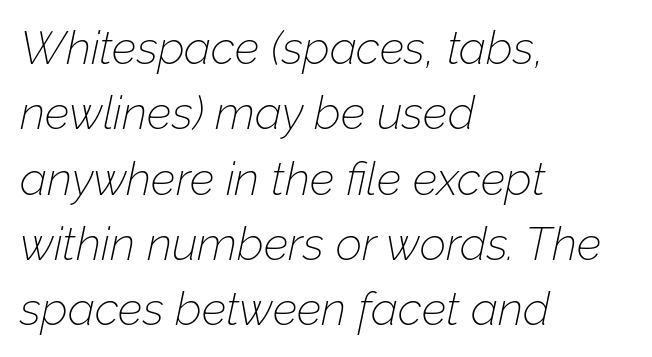
The setting favours the left margin, as ordinary paragraphs usually do. Compared with ordinary roman type, these characters are visibly tilted. Nothing heavy about these letters — not bold at all. Horizontal bands of white between lines are of average thickness. Nothing unusual about the tracking: characters are spaced as the font intends.
